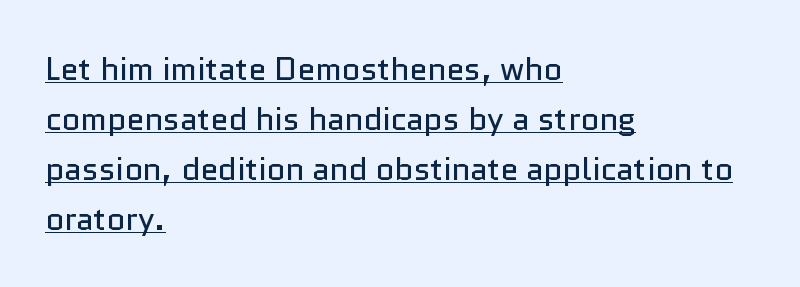
The image shows 32 px regular-weight sans-serif type, upright; set left-aligned, normal line spacing (1.56x), normal letter spacing, underlined; low stroke contrast and a medium x-height.
